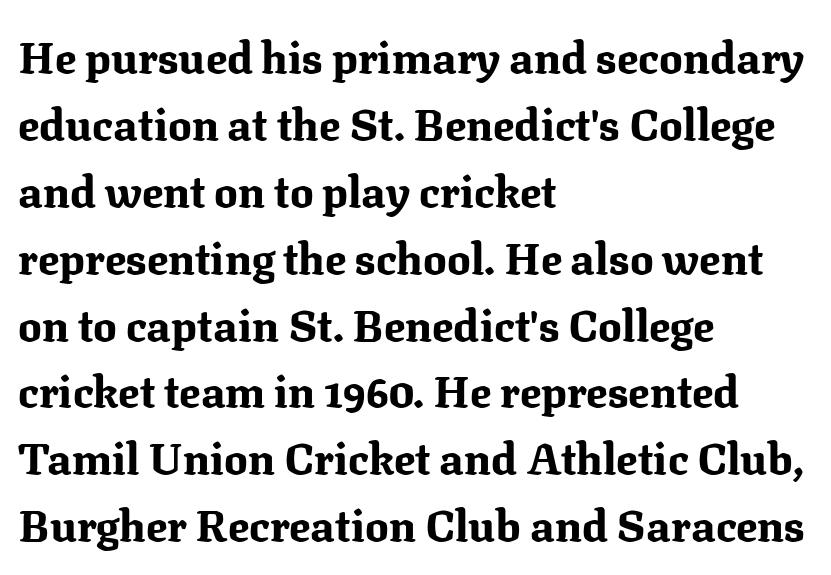
{"serif": "yes", "italic": "no", "bold": "yes", "weight": "bold", "width": "normal", "stroke_contrast": "medium", "x_height": "medium", "monospaced": "no", "underline": "no", "align": "left", "line_spacing": "normal", "line_spacing_ratio": 1.52, "letter_spacing": "normal", "letter_spacing_em": 0.0, "glyph_px": 44}
